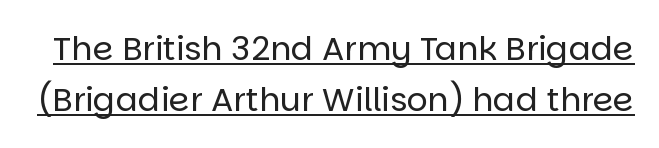
Character widths vary here, with narrow letters taking less room than wide ones. A quiet, ordinary-to-light weight characterises the typeface. This is sans-serif lettering, the kind often seen on screens and signage. This sample uses an upright cut, with every glyph sitting square on the baseline. You can see a thin bar hugging the bottom of the glyphs. Students, observe: this is what conventionally led text looks like.
